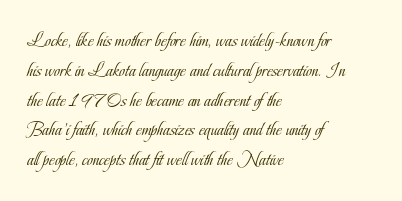
Q: Is the text bold? A: No.
Q: Is the text italic (slanted)? A: Yes.
Q: Is the text underlined? A: No.
Q: How is the paragraph aligned? A: Left-aligned.
Q: Is the spacing between letters normal or unusually wide? A: Normal.
Q: Is the spacing between lines tight, normal or loose? A: Normal.
